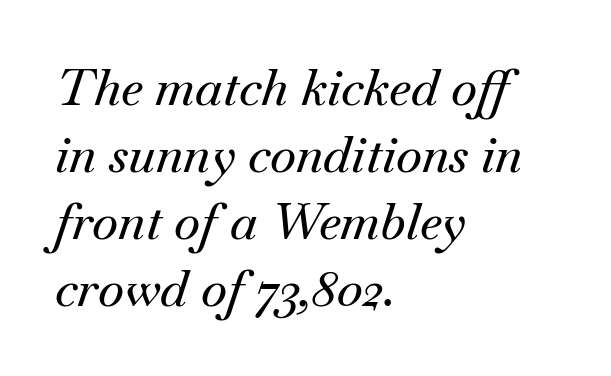
{"serif": "yes", "italic": "yes", "lean": "right", "slant_degrees": 18, "width": "normal", "stroke_contrast": "medium", "x_height": "small", "monospaced": "no", "underline": "no", "align": "left", "line_spacing": "normal", "line_spacing_ratio": 1.34, "letter_spacing": "normal", "letter_spacing_em": 0.0, "glyph_px": 50}
